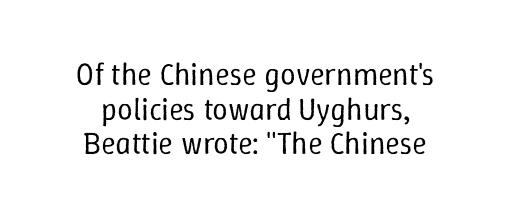
Line starts and ends both wander, symmetrically. Nothing unusual about the tracking: characters are spaced as the font intends. Note the varied advance widths — an 'i' is clearly narrower than an 'm'. The type sits square on the baseline with zero lean. Very little white space separates one row of letters from the next.
